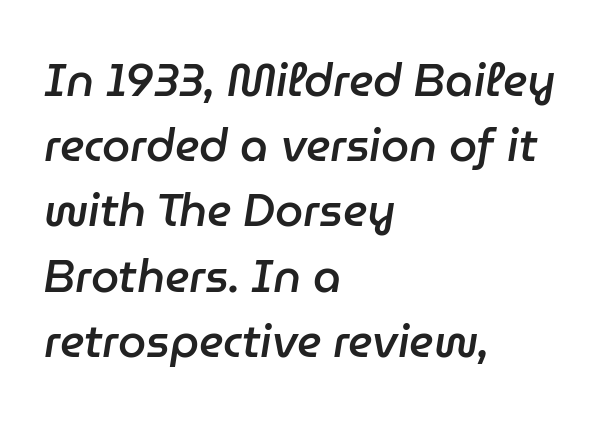
The image shows 45 px semibold type, italic (leaning right); set left-aligned, normal line spacing (1.45x), normal letter spacing, not underlined; low stroke contrast and a medium x-height.
